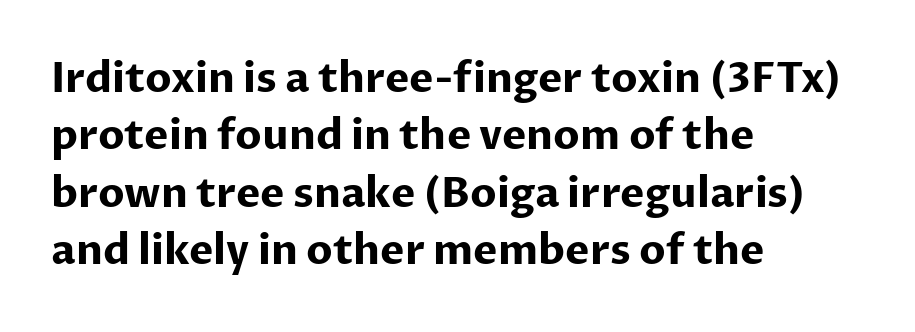
{"serif": "no", "italic": "no", "bold": "yes", "weight": "bold", "width": "normal", "stroke_contrast": "low", "x_height": "medium", "monospaced": "no", "underline": "no", "align": "left", "line_spacing": "normal", "line_spacing_ratio": 1.4, "letter_spacing": "normal", "letter_spacing_em": 0.0, "glyph_px": 41}
